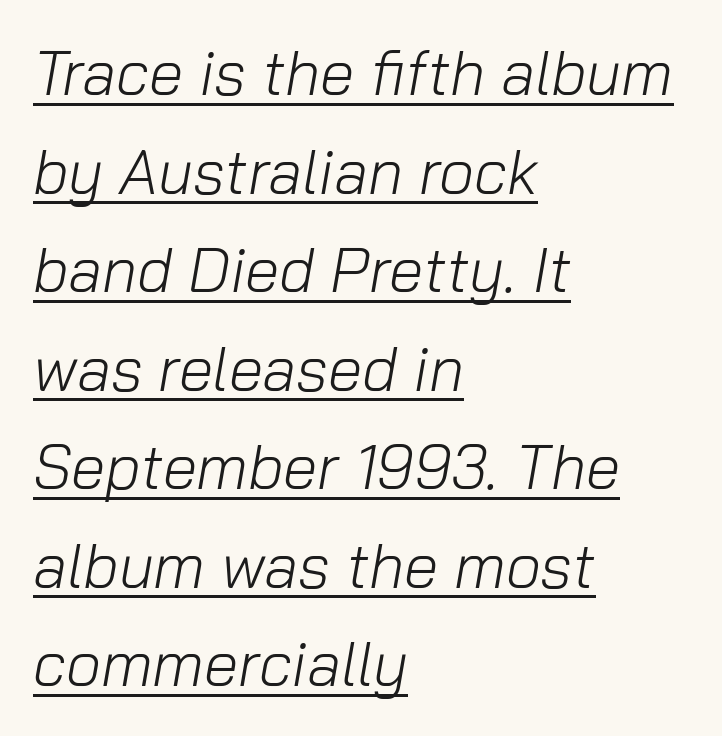
{"italic": "yes", "lean": "right", "slant_degrees": 10, "bold": "no", "weight": "light", "width": "normal", "stroke_contrast": "low", "x_height": "medium", "monospaced": "no", "underline": "yes", "align": "left", "line_spacing": "normal", "line_spacing_ratio": 1.59, "letter_spacing": "normal", "letter_spacing_em": 0.0, "glyph_px": 62}
